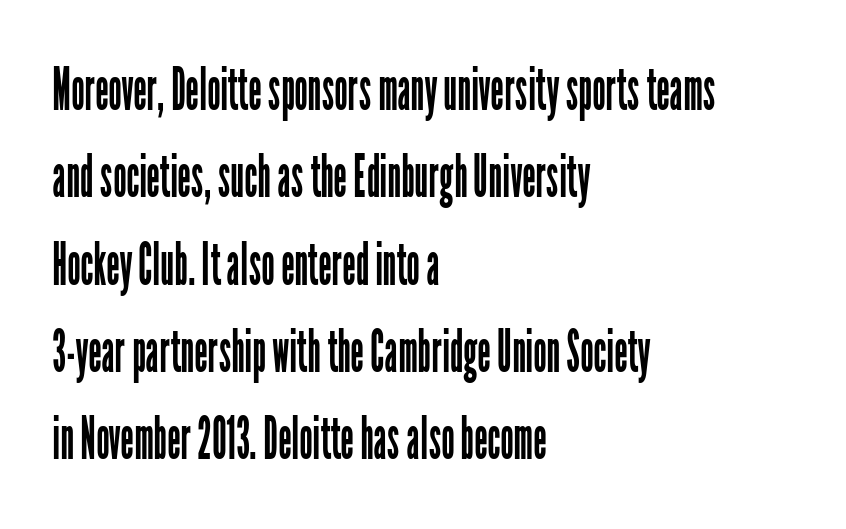
{"serif": "no", "italic": "no", "bold": "no", "weight": "regular", "width": "condensed", "stroke_contrast": "low", "x_height": "medium", "monospaced": "no", "underline": "no", "align": "left", "line_spacing": "normal", "line_spacing_ratio": 1.48, "letter_spacing": "normal", "letter_spacing_em": 0.0, "glyph_px": 59}
